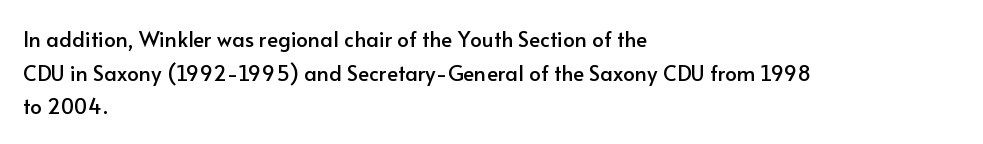
The image shows 21 px text type, upright; set left-aligned, normal line spacing (1.6x), normal letter spacing, not underlined.
